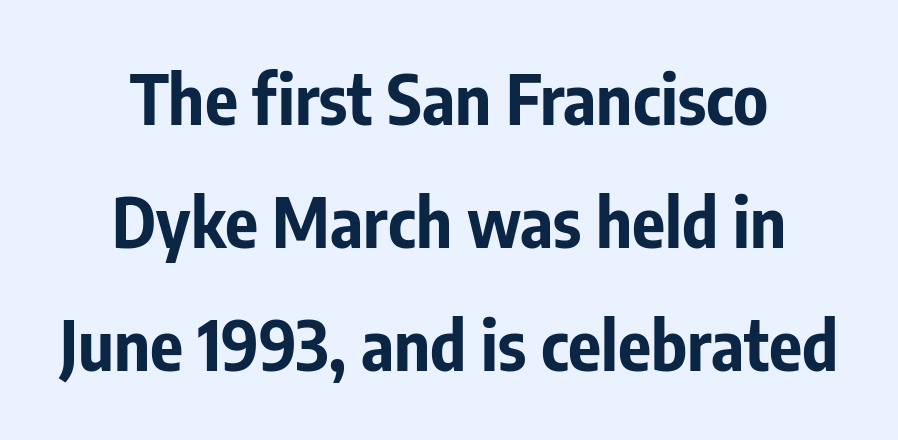
{"serif": "no", "italic": "no", "bold": "yes", "weight": "bold", "width": "condensed", "stroke_contrast": "low", "x_height": "medium", "monospaced": "no", "underline": "no", "line_spacing_ratio": 1.78, "letter_spacing": "normal", "letter_spacing_em": 0.0, "glyph_px": 69}
